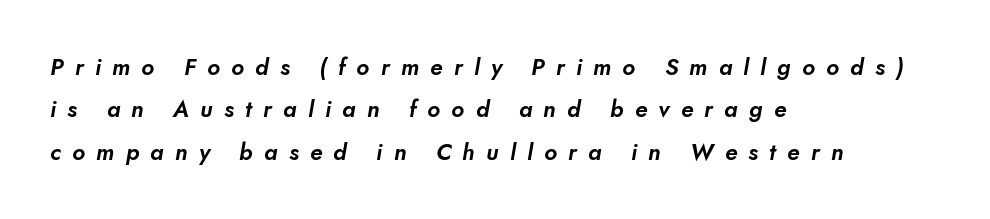
The image shows 23 px text type; set left-aligned, line spacing 1.84x, unusually wide letter spacing (+0.49 em), not underlined.
